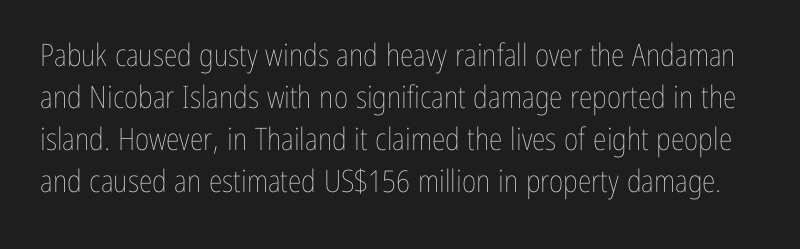
The designer left line spacing at the default. The baseline area is clear. When letters stand straight like this, we call the style roman or upright. Summary of weight: not heavy and not bold. Between one letter and the next there's only the usual sliver of space. A typesetter would call this proportional, since set widths differ per character.
